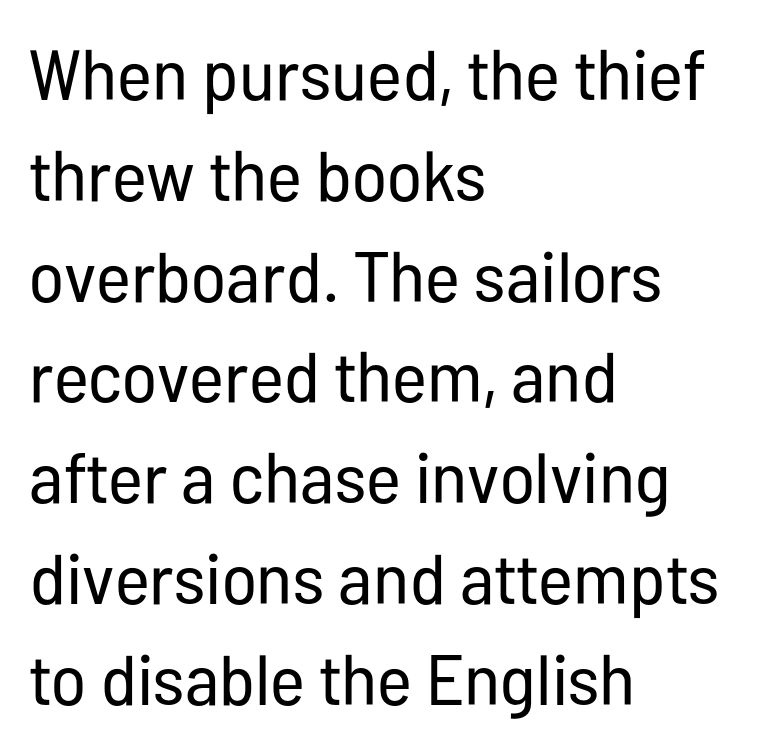
Q: Is the text bold? A: No.
Q: Is the text italic (slanted)? A: No, it is upright.
Q: Is the typeface a serif or a sans-serif typeface? A: Sans-serif.
Q: Is the text underlined? A: No.
Q: How is the paragraph aligned? A: Left-aligned.
Q: Is the spacing between letters normal or unusually wide? A: Normal.
Q: Is the spacing between lines tight, normal or loose? A: Normal.
Q: Width (condensed, normal, or wide)? A: Condensed.
Q: Stroke contrast? A: Low.
Q: x-height? A: Medium.
Q: Monospaced? A: No.
